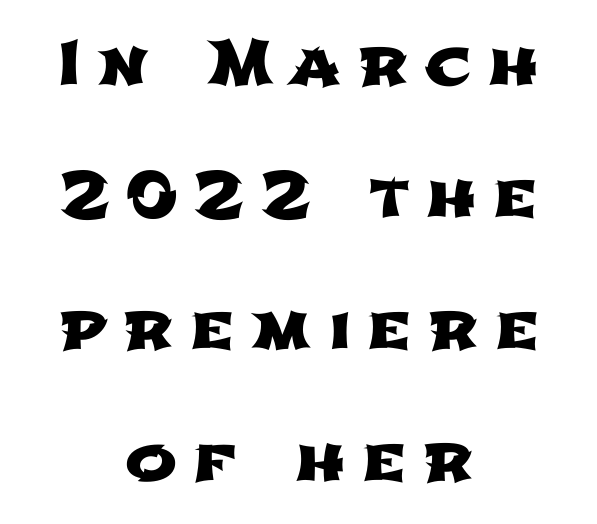
Here the designer chose a conventional face with non-uniform glyph widths. The paragraph shown floats in the horizontal middle. Spacing between characters has been opened up far beyond the box default. The block of text is sparse from top to bottom, with ample space between rows. The space directly below the letters is spotless.
